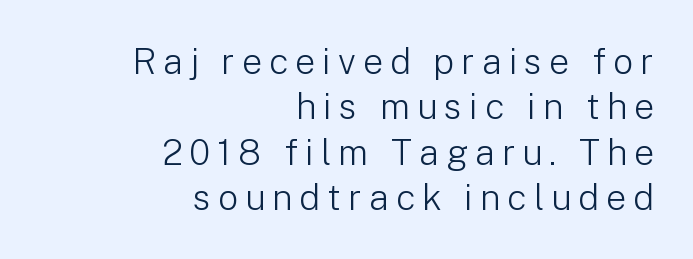
{"serif": "no", "italic": "no", "bold": "no", "weight": "light", "width": "normal", "stroke_contrast": "low", "x_height": "medium", "monospaced": "no", "underline": "no", "align": "right", "line_spacing": "normal", "line_spacing_ratio": 1.26, "glyph_px": 36}
